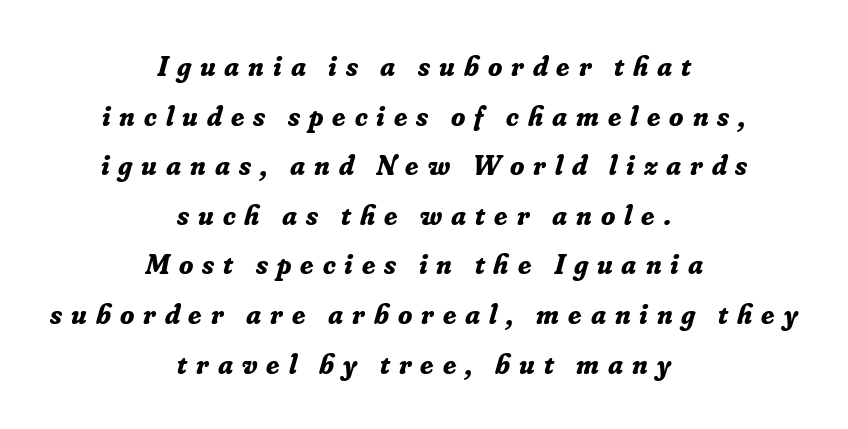
The image shows 29 px bold serif type, italic (leaning right); set centered, line spacing 1.71x, unusually wide letter spacing (+0.31 em), not underlined; low stroke contrast and a small x-height.
